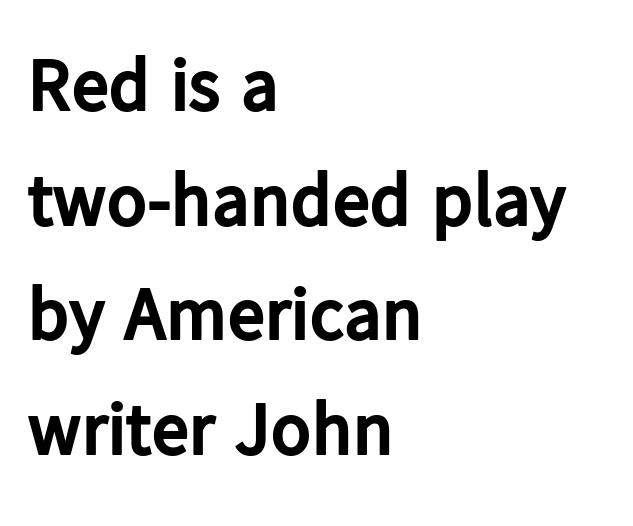
{"serif": "no", "italic": "no", "bold": "yes", "weight": "bold", "width": "normal", "stroke_contrast": "low", "x_height": "medium", "monospaced": "no", "underline": "no", "align": "left", "line_spacing": "normal", "line_spacing_ratio": 1.53, "letter_spacing": "normal", "letter_spacing_em": 0.0, "glyph_px": 75}
